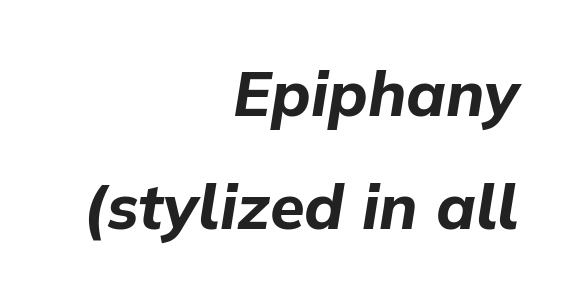
The image shows 63 px bold type, italic (leaning right); set right-aligned, line spacing 1.8x, normal letter spacing, not underlined; low stroke contrast and a medium x-height.
